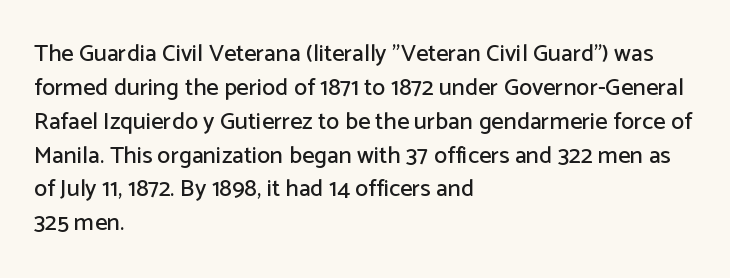
Q: Is the text italic (slanted)? A: No, it is upright.
Q: Is the text underlined? A: No.
Q: How is the paragraph aligned? A: Left-aligned.
Q: Is the spacing between letters normal or unusually wide? A: Normal.
Q: Is the spacing between lines tight, normal or loose? A: Normal.
